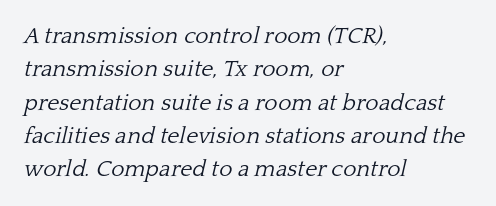
Summary of weight: not heavy and not bold. Any mark beneath the type? The region is blank. Leading: standard. If you drew a ruler down the left edge, every line would touch it. Words appear dense and cohesive because spacing is normal.
